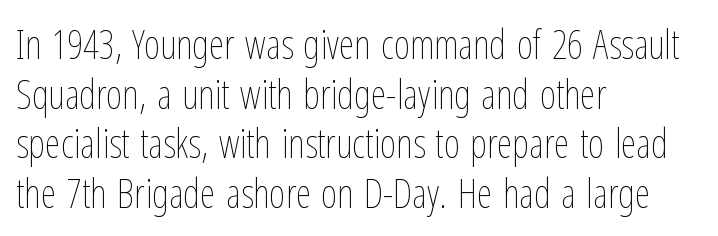
The image shows 40 px thin, condensed type, upright; set left-aligned, line spacing 1.24x, normal letter spacing, not underlined; low stroke contrast and a medium x-height.
